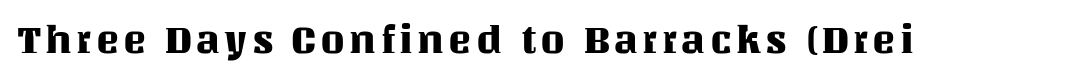
Q: Is the text italic (slanted)? A: No, it is upright.
Q: Is the text underlined? A: No.
Q: Width (condensed, normal, or wide)? A: Normal.
Q: Stroke contrast? A: Medium.
Q: x-height? A: Large.
Q: Monospaced? A: No.
